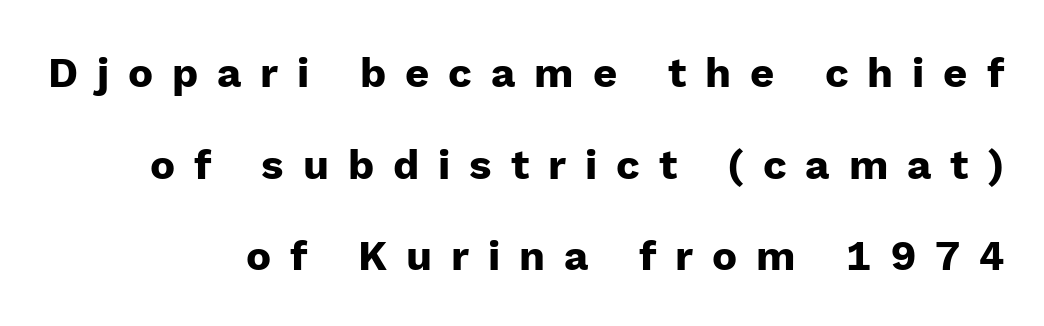
{"serif": "no", "italic": "no", "bold": "yes", "weight": "heavy", "width": "normal", "stroke_contrast": "low", "x_height": "medium", "monospaced": "no", "underline": "no", "align": "right", "line_spacing": "loose", "line_spacing_ratio": 2.18, "letter_spacing": "wide", "letter_spacing_em": 0.45, "glyph_px": 42}
